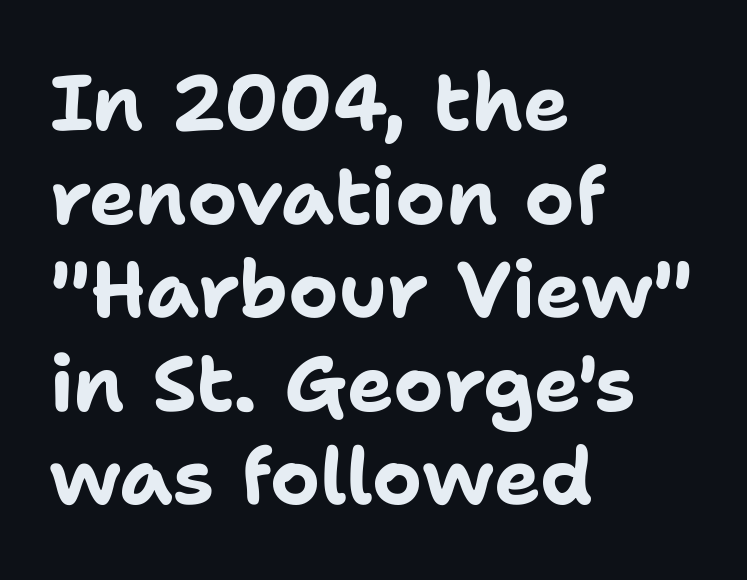
{"serif": "no", "italic": "no", "bold": "yes", "weight": "bold", "width": "normal", "stroke_contrast": "low", "x_height": "medium", "monospaced": "no", "underline": "no", "align": "left", "line_spacing_ratio": 1.2, "letter_spacing": "normal", "letter_spacing_em": 0.0, "glyph_px": 78}
